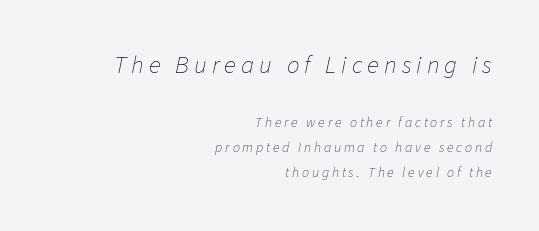
{"italic": "yes", "lean": "right", "slant_degrees": 11, "bold": "no", "underline": "no", "align": "right", "line_spacing_ratio": 1.8, "letter_spacing": "wide", "letter_spacing_em": 0.2, "larger_block": "first", "size_ratio": 1.79, "glyph_px": 25}
